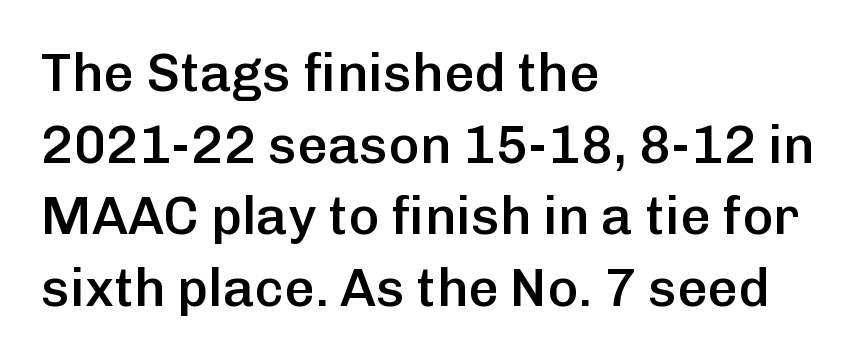
Decoration check: the copy has no underline. The typography opts for an upright posture over an oblique one. If you measured baseline to baseline, you'd find a middling distance. The tracking reads as untouched default to a designer's eye. Check where the strokes stop: nothing finishes them off — pure sans. This sample is left-justified, so line endings fall wherever the words run out.
